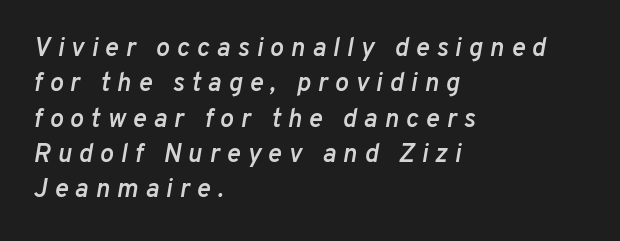
Q: Is the text bold? A: Semi-bold.
Q: Is the text italic (slanted)? A: Yes, it leans right by about 10 degrees.
Q: Is the text underlined? A: No.
Q: How is the paragraph aligned? A: Left-aligned.
Q: Is the spacing between letters normal or unusually wide? A: Unusually wide.
Q: Is the spacing between lines tight, normal or loose? A: Normal.
